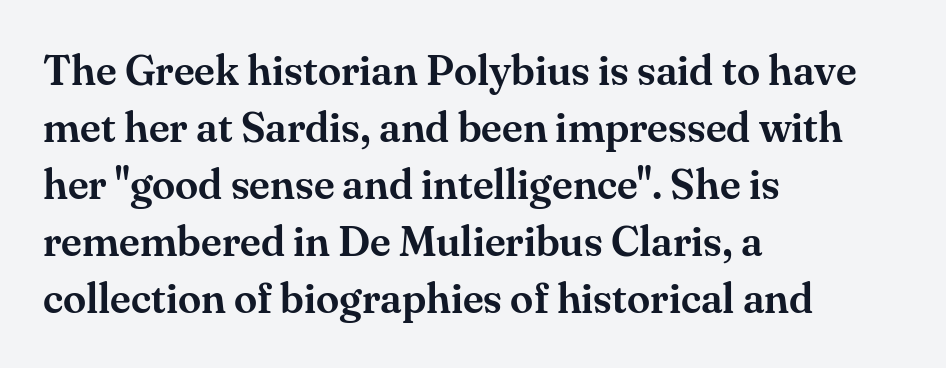
The tracking reads as untouched default to a designer's eye. Alignment: flush left. Leading: standard. Do the characters align in a grid? No, the font is proportional. The face used here is seriffed, in the tradition of book romans.
